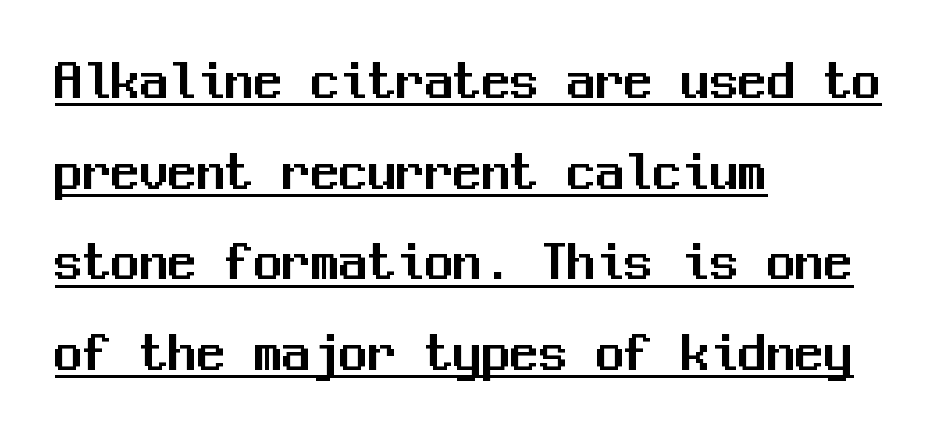
Q: Is the text italic (slanted)? A: No, it is upright.
Q: Is the typeface a serif or a sans-serif typeface? A: Sans-serif.
Q: Is the text underlined? A: Yes.
Q: How is the paragraph aligned? A: Left-aligned.
Q: Is the spacing between letters normal or unusually wide? A: Normal.
Q: Is the spacing between lines tight, normal or loose? A: Normal.
Q: Width (condensed, normal, or wide)? A: Normal.
Q: Stroke contrast? A: Medium.
Q: x-height? A: Medium.
Q: Monospaced? A: Yes.
